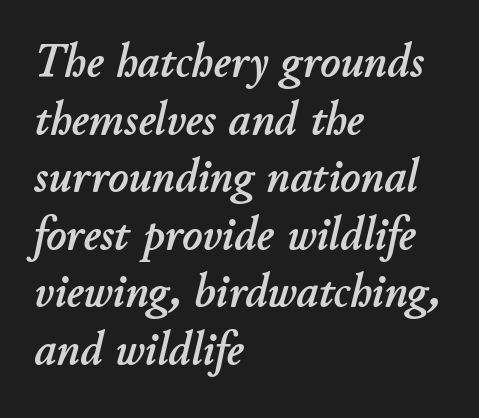
Q: Is the text italic (slanted)? A: Yes, it leans right by about 11 degrees.
Q: Is the text underlined? A: No.
Q: How is the paragraph aligned? A: Left-aligned.
Q: Is the spacing between letters normal or unusually wide? A: Normal.
Q: Width (condensed, normal, or wide)? A: Normal.
Q: Stroke contrast? A: Low.
Q: x-height? A: Small.
Q: Monospaced? A: No.
